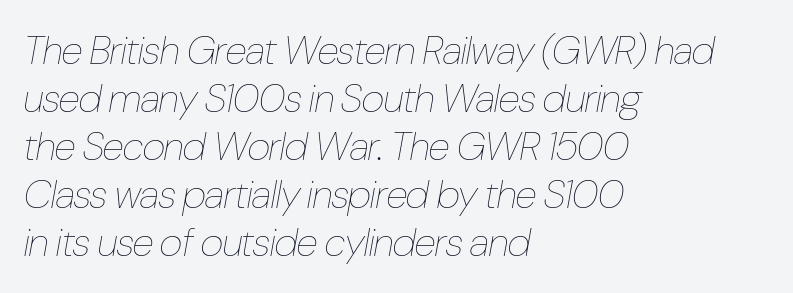
The image shows 40 px thin, condensed type, italic (leaning right); set left-aligned, line spacing 1.2x, normal letter spacing, not underlined; low stroke contrast and a medium x-height.
